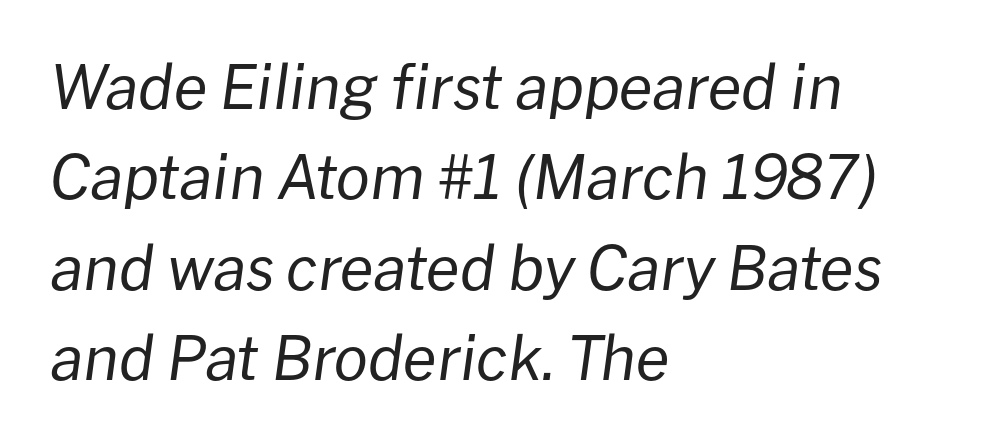
The image shows 61 px regular-weight type, italic (leaning right); set left-aligned, normal line spacing (1.48x), normal letter spacing, not underlined; low stroke contrast and a medium x-height.
